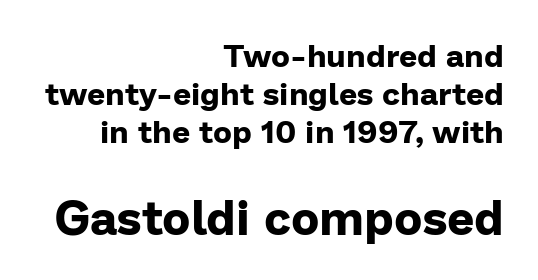
The image shows 48 px bold sans-serif type, upright; set right-aligned, line spacing 1.18x, normal letter spacing, not underlined; the second (bottom) block is 1.5x larger; low stroke contrast and a medium x-height.
